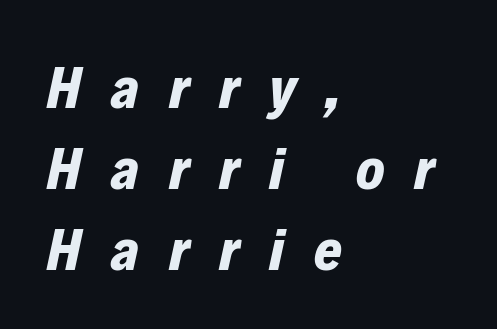
Q: Is the text bold? A: Yes.
Q: Is the text italic (slanted)? A: Yes, it leans right by about 12 degrees.
Q: Is the text underlined? A: No.
Q: How is the paragraph aligned? A: Left-aligned.
Q: Is the spacing between letters normal or unusually wide? A: Unusually wide.
Q: Is the spacing between lines tight, normal or loose? A: Normal.
Q: Width (condensed, normal, or wide)? A: Normal.
Q: Stroke contrast? A: Low.
Q: x-height? A: Medium.
Q: Monospaced? A: No.
